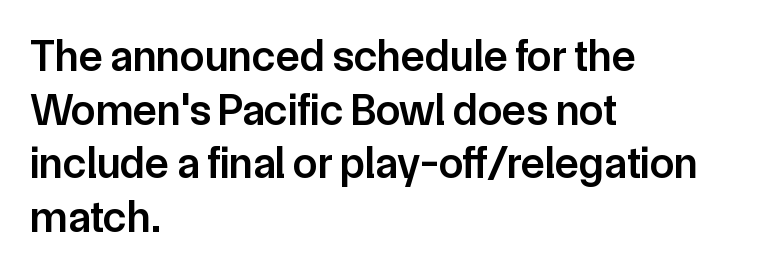
{"serif": "no", "italic": "no", "bold": "semi", "weight": "semibold", "width": "normal", "stroke_contrast": "low", "x_height": "medium", "monospaced": "no", "underline": "no", "align": "left", "line_spacing_ratio": 1.22, "letter_spacing": "normal", "letter_spacing_em": 0.0, "glyph_px": 44}
